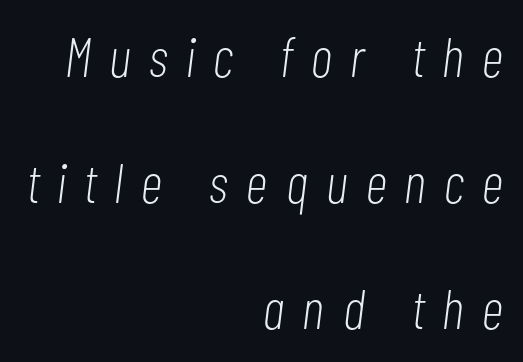
Q: Is the text bold? A: No.
Q: Is the text italic (slanted)? A: Yes, it leans right by about 7 degrees.
Q: Is the text underlined? A: No.
Q: How is the paragraph aligned? A: Right-aligned.
Q: Is the spacing between letters normal or unusually wide? A: Unusually wide.
Q: Is the spacing between lines tight, normal or loose? A: Loose.
Q: Width (condensed, normal, or wide)? A: Condensed.
Q: Stroke contrast? A: Low.
Q: x-height? A: Medium.
Q: Monospaced? A: No.
